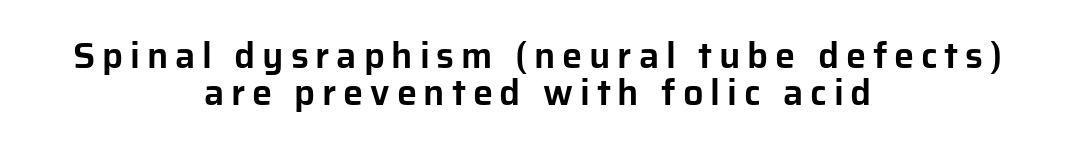
{"serif": "no", "italic": "no", "width": "normal", "stroke_contrast": "low", "x_height": "medium", "monospaced": "no", "underline": "no", "align": "center", "line_spacing": "tight", "line_spacing_ratio": 1.04, "glyph_px": 36}
